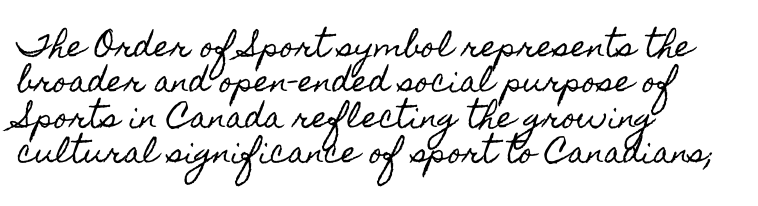
{"width": "condensed", "x_height": "small", "monospaced": "no", "underline": "no", "align": "left", "line_spacing_ratio": 1.22, "letter_spacing": "normal", "letter_spacing_em": 0.0, "glyph_px": 29}
